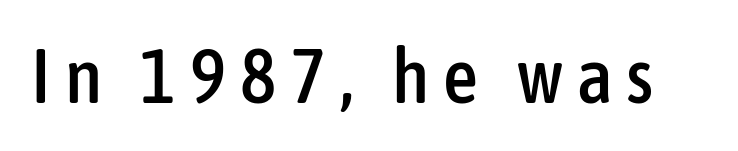
The image shows 77 px condensed sans-serif type, upright; set not underlined; low stroke contrast and a medium x-height.
